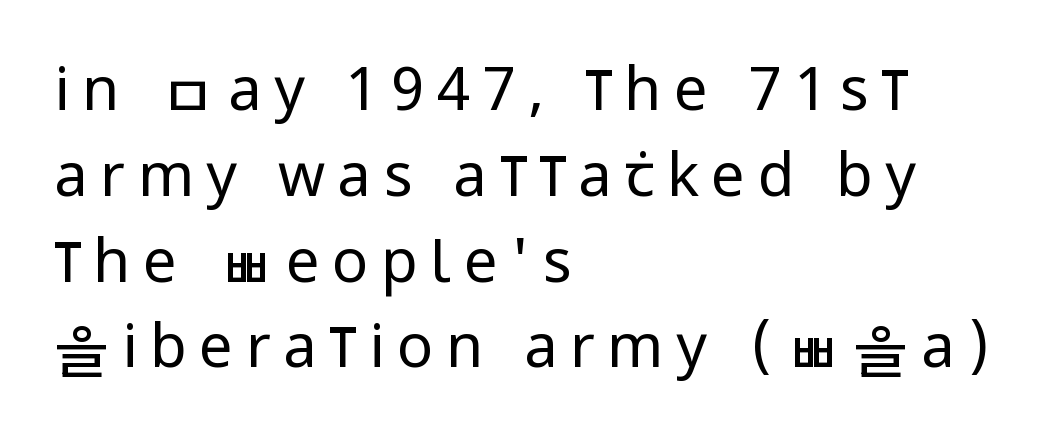
{"serif": "no", "italic": "no", "bold": "no", "weight": "regular", "width": "condensed", "stroke_contrast": "low", "x_height": "large", "monospaced": "no", "underline": "no", "align": "left", "line_spacing": "normal", "line_spacing_ratio": 1.43, "letter_spacing": "wide", "letter_spacing_em": 0.21, "glyph_px": 60}
